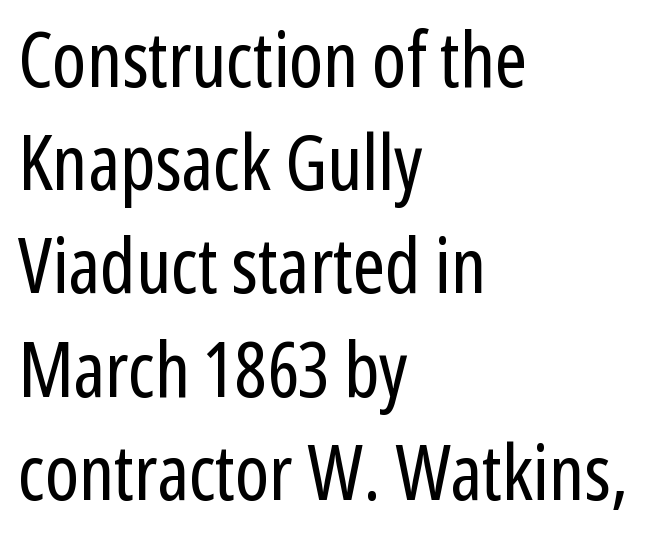
{"serif": "no", "italic": "no", "bold": "no", "weight": "regular", "width": "condensed", "stroke_contrast": "low", "x_height": "medium", "monospaced": "no", "underline": "no", "align": "left", "line_spacing": "normal", "line_spacing_ratio": 1.34, "letter_spacing": "normal", "letter_spacing_em": 0.0, "glyph_px": 77}
